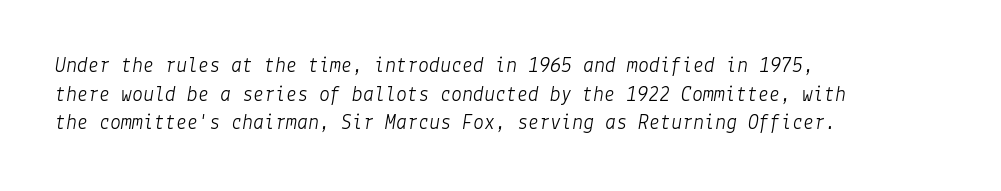
The image shows 22 px text type, italic (leaning right); set left-aligned, normal line spacing (1.3x), normal letter spacing, not underlined.
